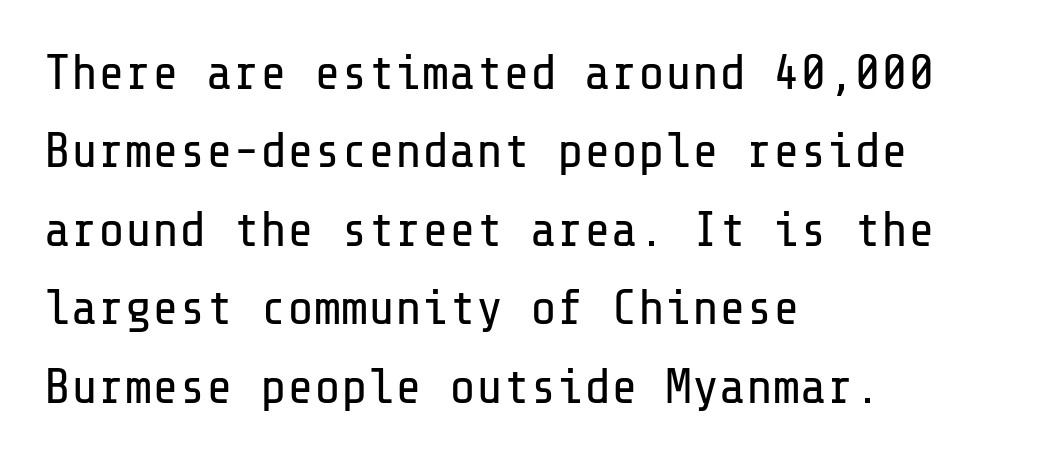
Q: Is the text bold? A: No.
Q: Is the text italic (slanted)? A: No, it is upright.
Q: Is the typeface a serif or a sans-serif typeface? A: Sans-serif.
Q: Is the text underlined? A: No.
Q: How is the paragraph aligned? A: Left-aligned.
Q: Is the spacing between letters normal or unusually wide? A: Normal.
Q: Is the spacing between lines tight, normal or loose? A: Normal.
Q: Width (condensed, normal, or wide)? A: Normal.
Q: Stroke contrast? A: Low.
Q: x-height? A: Medium.
